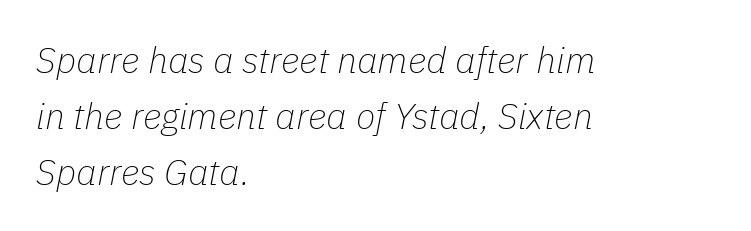
One glance says typical: line gaps are just what's usual. No chunkiness to these letters — they're not bold. The passage shown is typed in a proportional face where columns would drift. The space beneath each line is pristine and unruled.
